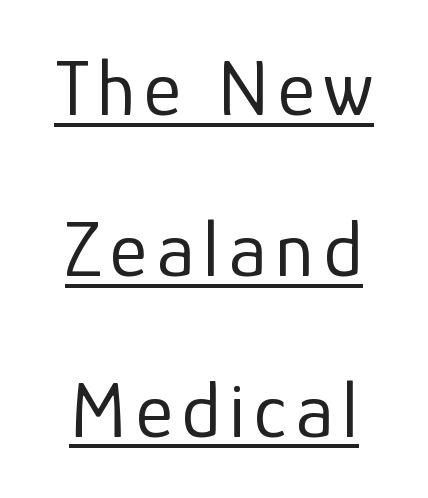
{"serif": "no", "italic": "no", "bold": "no", "weight": "regular", "width": "normal", "stroke_contrast": "low", "x_height": "medium", "monospaced": "no", "underline": "yes", "line_spacing": "loose", "line_spacing_ratio": 2.01, "glyph_px": 80}
